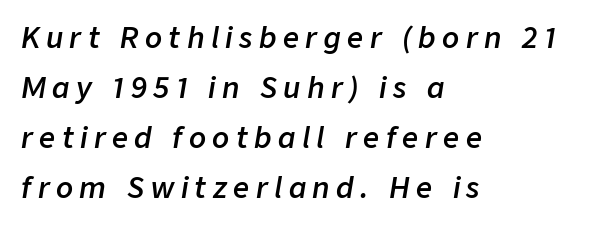
{"italic": "yes", "lean": "right", "slant_degrees": 9, "bold": "semi", "weight": "semibold", "width": "normal", "stroke_contrast": "low", "x_height": "medium", "monospaced": "no", "underline": "no", "align": "left", "line_spacing_ratio": 1.78, "letter_spacing": "wide", "letter_spacing_em": 0.23, "glyph_px": 28}
